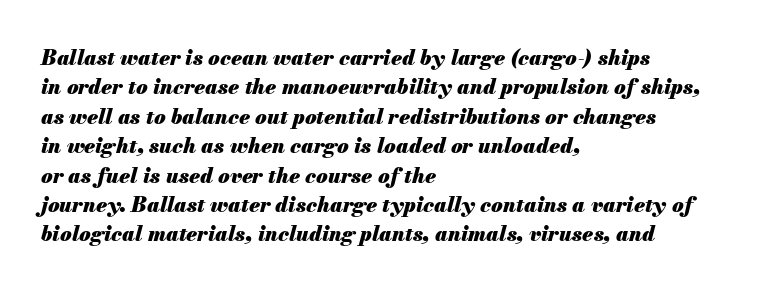
Glance below the letters and you will spot only blank space. This sample uses an oblique cut, with every glyph tilted off the vertical. Strokes here are thick enough to call this a true bold. Spacing between characters is what you'd get straight out of the box. Horizontally, the lines are justified to the leading edge only.
